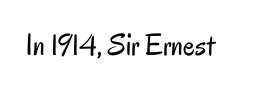
Q: Is the text bold? A: No.
Q: Is the text italic (slanted)? A: No, it is upright.
Q: Is the typeface a serif or a sans-serif typeface? A: Sans-serif.
Q: Is the text underlined? A: No.
Q: Is the spacing between letters normal or unusually wide? A: Normal.
Q: Width (condensed, normal, or wide)? A: Condensed.
Q: Stroke contrast? A: Low.
Q: x-height? A: Small.
Q: Monospaced? A: No.
